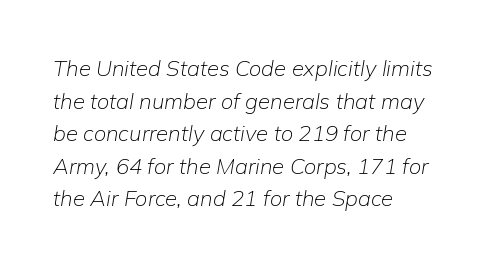
{"italic": "yes", "lean": "right", "slant_degrees": 9, "bold": "no", "underline": "no", "align": "left", "line_spacing": "normal", "line_spacing_ratio": 1.48, "letter_spacing": "normal", "letter_spacing_em": 0.0, "glyph_px": 22}
